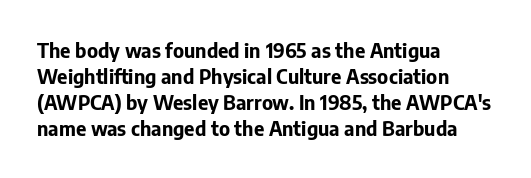
The lettering holds an erect, upright posture throughout. The text block is weighted toward the left margin, trailing off unevenly rightward. The strokes are fattened all the way to bold. Bare-footed words on every line.
